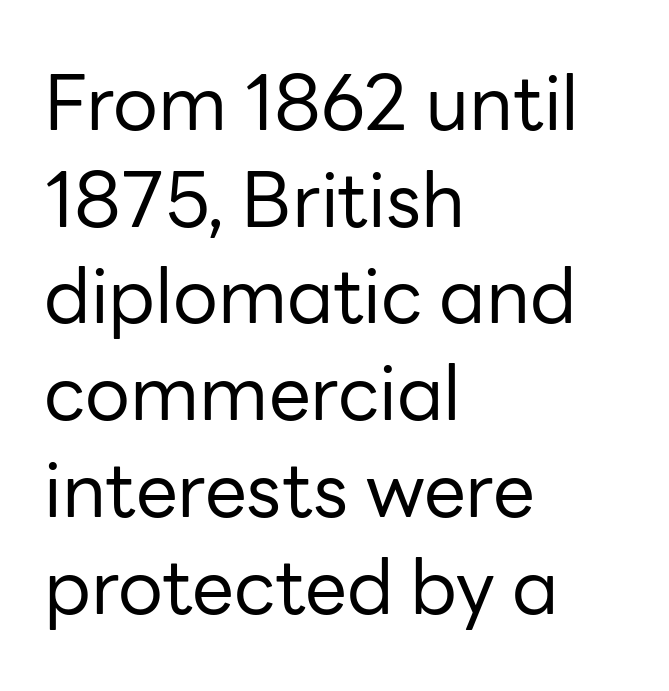
Q: Is the text bold? A: No.
Q: Is the text italic (slanted)? A: No, it is upright.
Q: Is the typeface a serif or a sans-serif typeface? A: Sans-serif.
Q: Is the text underlined? A: No.
Q: How is the paragraph aligned? A: Left-aligned.
Q: Is the spacing between letters normal or unusually wide? A: Normal.
Q: Is the spacing between lines tight, normal or loose? A: Normal.
Q: Width (condensed, normal, or wide)? A: Normal.
Q: Stroke contrast? A: Low.
Q: x-height? A: Medium.
Q: Monospaced? A: No.
